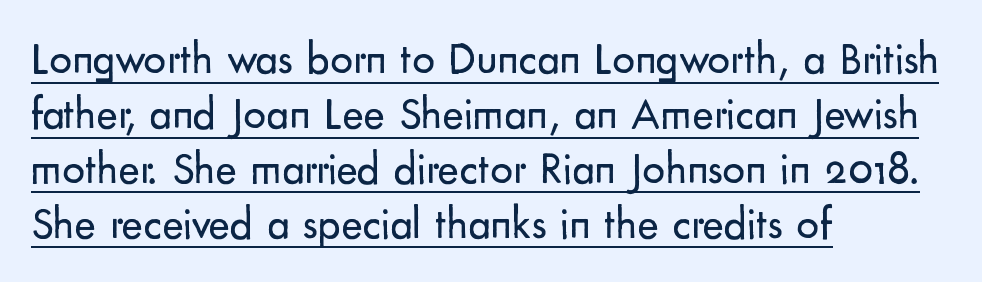
There is no visible air inserted between adjacent glyphs. Casual observation: everything's shoved over to the left. Each letter keeps its own natural width here, so spacing adapts to shape. The rendering uses the underline text-decoration.
